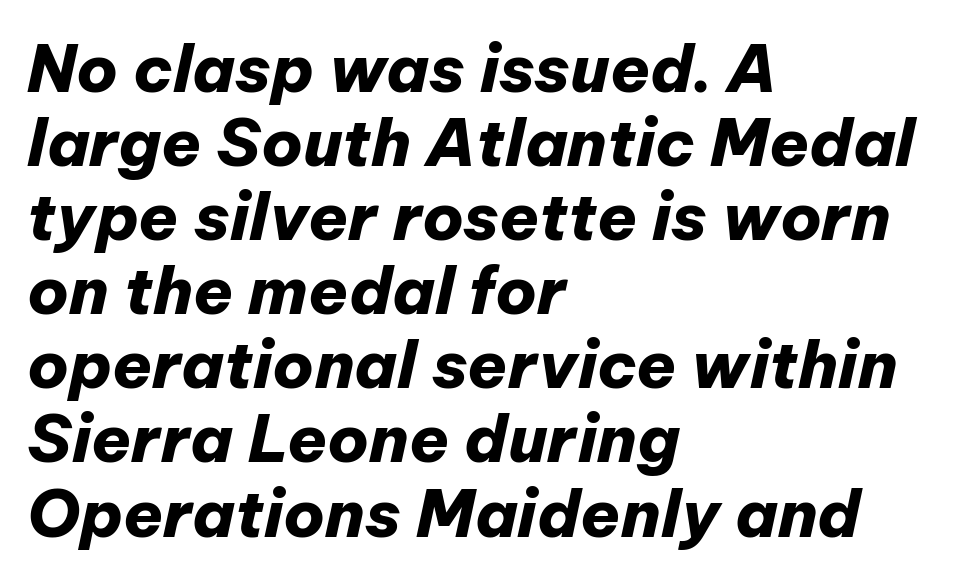
The image shows 65 px heavy type, italic (leaning right); set left-aligned, tight line spacing (1.14x), normal letter spacing, not underlined; low stroke contrast and a medium x-height.
